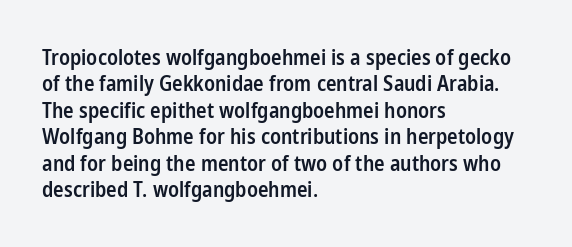
{"italic": "no", "bold": "semi", "underline": "no", "align": "left", "line_spacing": "normal", "line_spacing_ratio": 1.26, "letter_spacing": "normal", "letter_spacing_em": 0.0, "glyph_px": 21}
